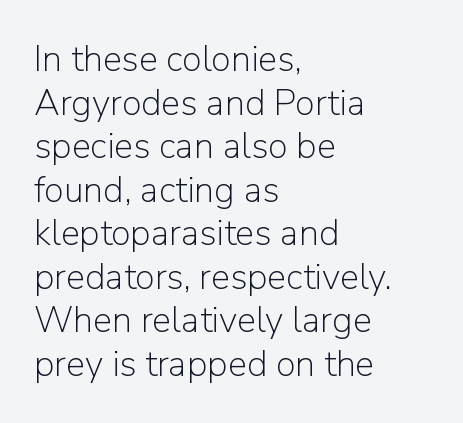
{"serif": "no", "italic": "no", "bold": "no", "weight": "light", "width": "normal", "stroke_contrast": "low", "x_height": "medium", "monospaced": "no", "underline": "no", "align": "left", "line_spacing_ratio": 1.21, "letter_spacing": "normal", "letter_spacing_em": 0.0, "glyph_px": 36}
